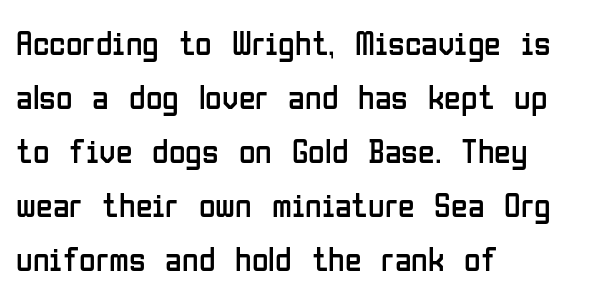
The image shows 34 px regular-weight, condensed sans-serif type, upright; set left-aligned, normal line spacing (1.59x), normal letter spacing, not underlined; low stroke contrast and a medium x-height.
